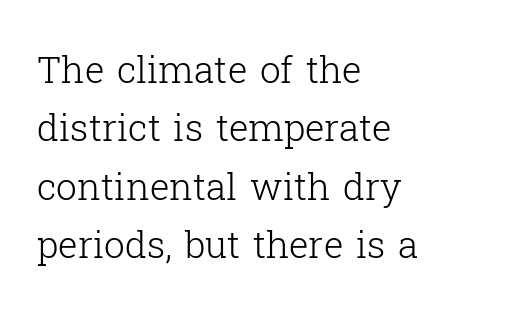
{"serif": "yes", "italic": "no", "bold": "no", "weight": "light", "width": "normal", "stroke_contrast": "low", "x_height": "medium", "monospaced": "no", "underline": "no", "align": "left", "line_spacing": "normal", "line_spacing_ratio": 1.58, "letter_spacing": "normal", "letter_spacing_em": 0.0, "glyph_px": 37}
